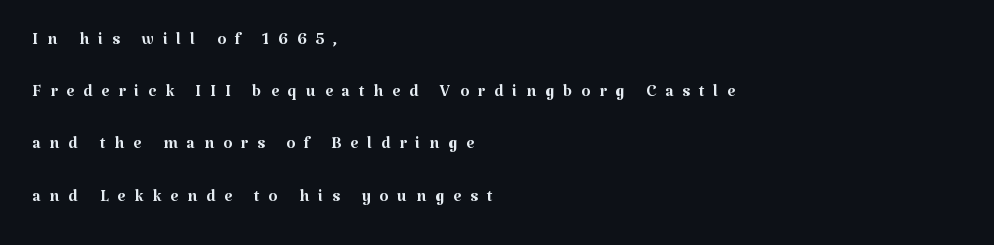
{"italic": "no", "bold": "no", "underline": "no", "align": "left", "line_spacing": "loose", "line_spacing_ratio": 2.27, "letter_spacing": "wide", "letter_spacing_em": 0.39, "glyph_px": 23}
